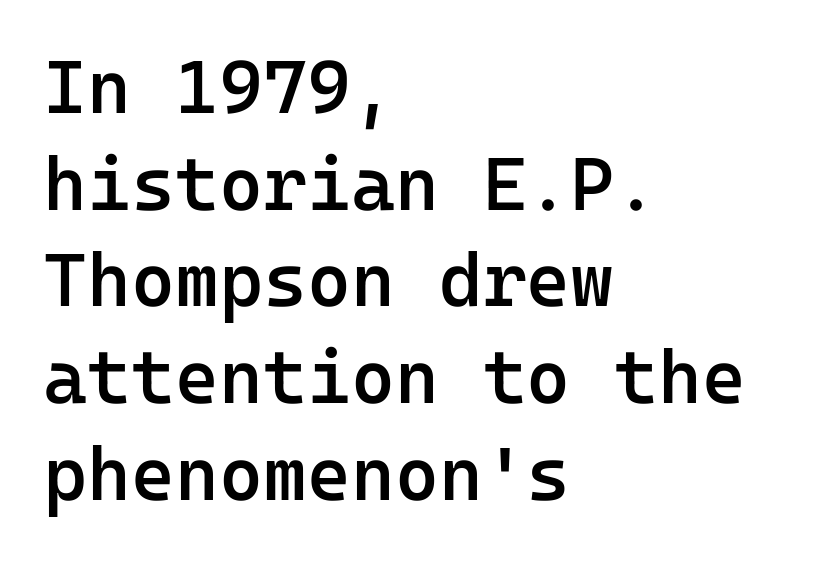
One glance says typical: line gaps are just what's usual. Do the characters align in a grid? Yes, the font is monospaced. The specimen reads as upright at a glance. A bit beefed up — I'd call it semibold rather than bold. This rendering features lettering with no underline.
